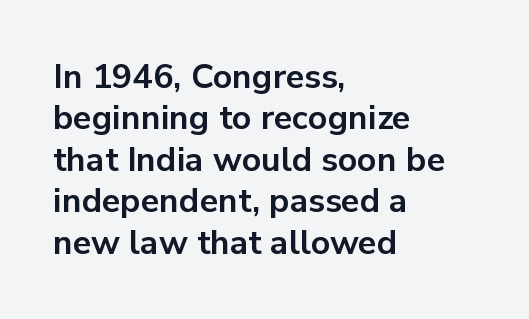
The lines are quadded left. It's the straight-up-and-down kind of type. Standard letterfit; no display-style spreading of the glyphs. On the weight axis this lands at bold, roughly 700. The letters advance in unequal steps, a hallmark of proportional type. Rule under the text: the space is simply empty.
